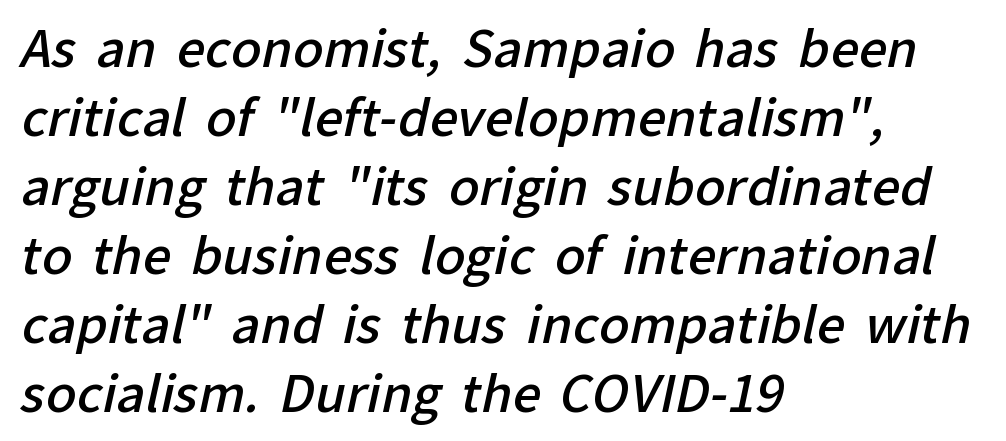
Q: Is the text bold? A: Semi-bold.
Q: Is the typeface a serif or a sans-serif typeface? A: Sans-serif.
Q: Is the text underlined? A: No.
Q: How is the paragraph aligned? A: Left-aligned.
Q: Is the spacing between letters normal or unusually wide? A: Normal.
Q: Is the spacing between lines tight, normal or loose? A: Normal.
Q: Width (condensed, normal, or wide)? A: Normal.
Q: Stroke contrast? A: Low.
Q: x-height? A: Medium.
Q: Monospaced? A: No.
